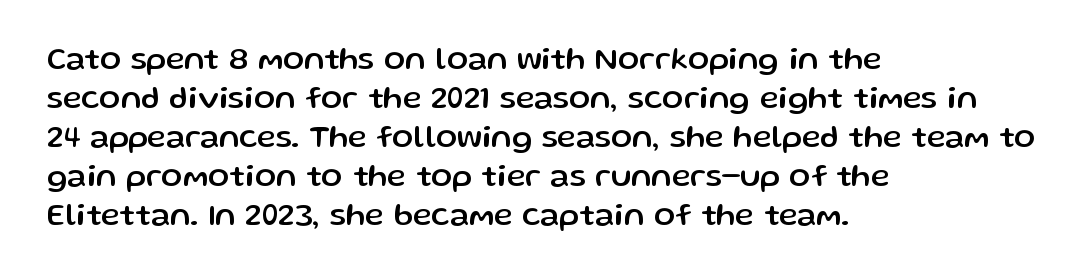
The passage shown is typed in a proportional face where columns would drift. Italic: no, the glyphs are upright roman. Lines of text with bare space underneath. Compared with a centered layout, this one pins lines to the left instead. Nothing sits at the stroke ends, so this counts as sans-serif. The rendering keeps characters at their native spacing.
